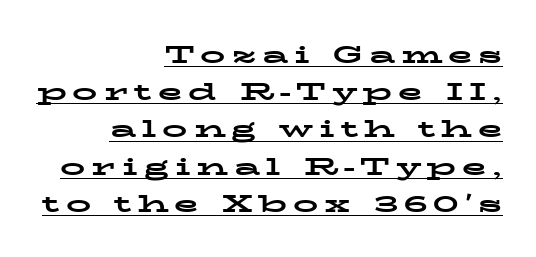
The image shows 25 px bold type, upright; set right-aligned, normal line spacing (1.49x), unusually wide letter spacing (+0.24 em), underlined.
